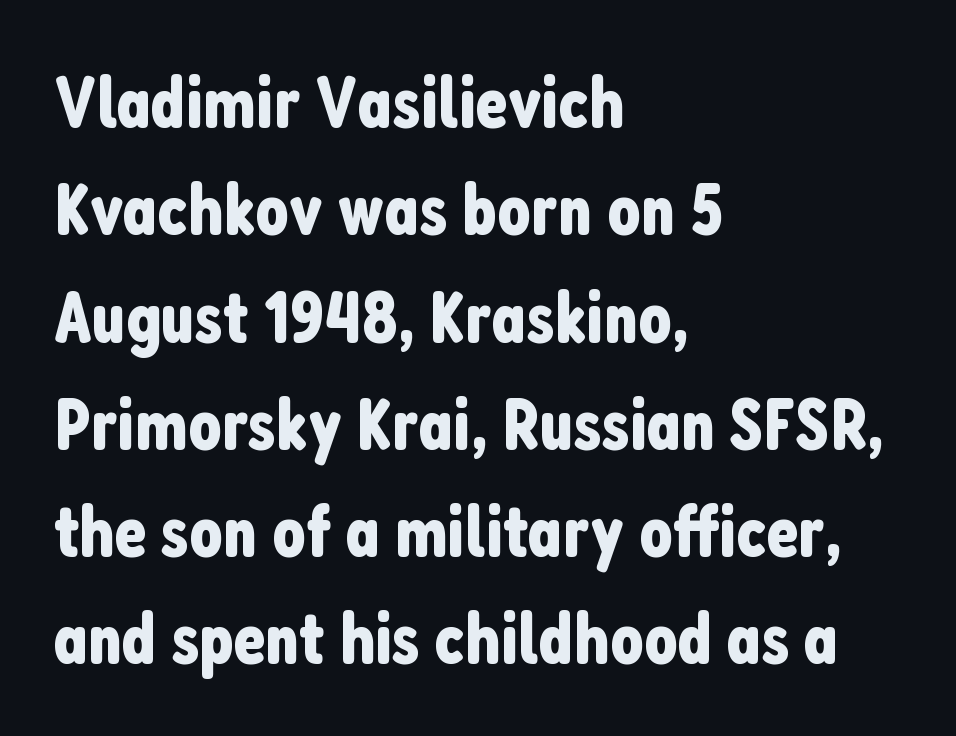
Q: Is the text italic (slanted)? A: No, it is upright.
Q: Is the typeface a serif or a sans-serif typeface? A: Sans-serif.
Q: Is the text underlined? A: No.
Q: How is the paragraph aligned? A: Left-aligned.
Q: Is the spacing between letters normal or unusually wide? A: Normal.
Q: Is the spacing between lines tight, normal or loose? A: Normal.
Q: Width (condensed, normal, or wide)? A: Condensed.
Q: Stroke contrast? A: Low.
Q: x-height? A: Medium.
Q: Monospaced? A: No.
